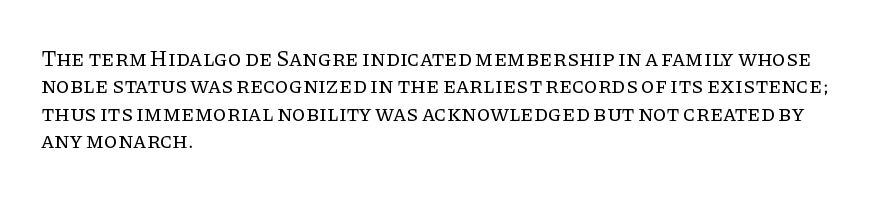
Counters stay open thanks to moderate or lighter strokes. All the whitespace from short lines collects on the right. Normally led — the rows are evenly, conventionally spaced. The glyphs are unaccompanied by any horizontal stroke below them.
